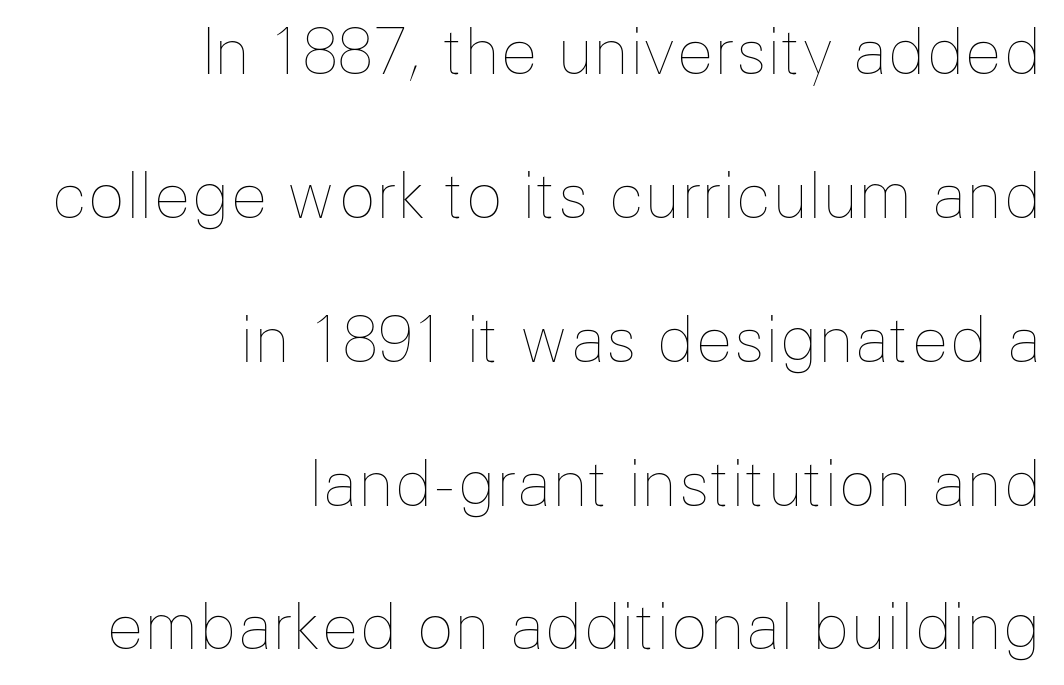
Notice the wide empty band between every row — that's loose leading. Here the glyphs are tracked normally, forming tight word shapes. Has an underline been added? It has not. A typesetter would call this proportional, since set widths differ per character. Characters remain perfectly vertical along every line. Is this a heavy cut? Hardly; it is regular or lighter.
